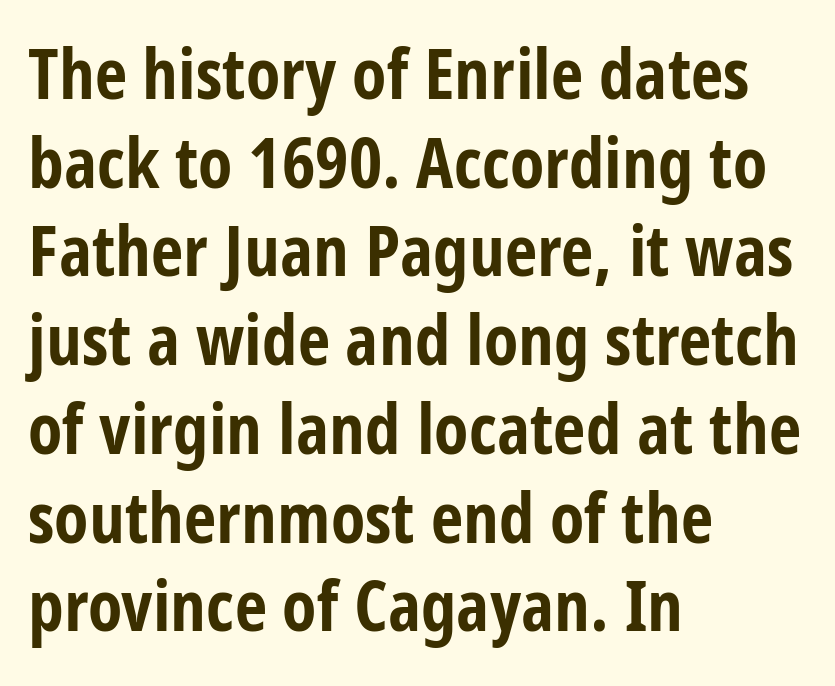
{"serif": "no", "italic": "no", "bold": "yes", "weight": "bold", "width": "condensed", "stroke_contrast": "low", "x_height": "large", "monospaced": "no", "underline": "no", "align": "left", "line_spacing": "normal", "line_spacing_ratio": 1.25, "letter_spacing": "normal", "letter_spacing_em": 0.0, "glyph_px": 71}
